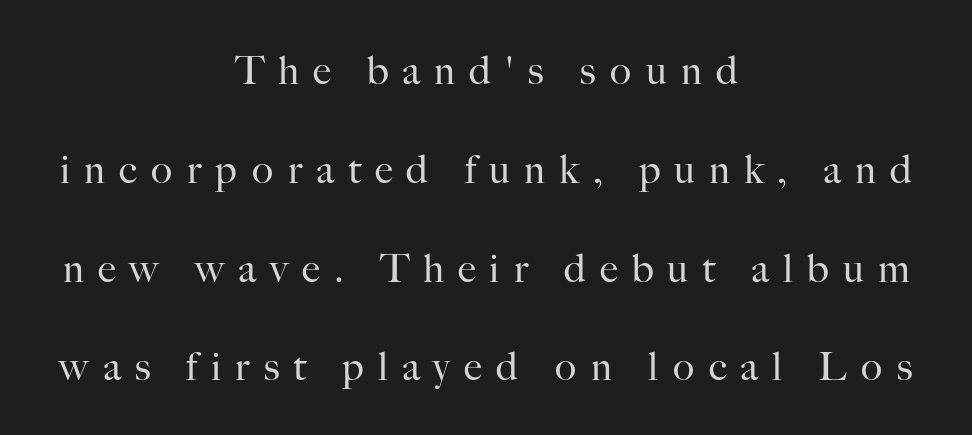
The image shows 40 px regular-weight serif type, upright; set centered, loose line spacing (2.47x), unusually wide letter spacing (+0.35 em), not underlined; high stroke contrast and a small x-height.
